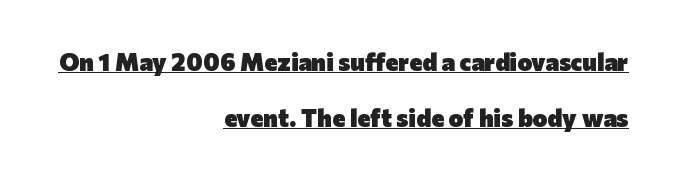
In designer terms, the underline attribute is active on this setting. Each line ends at the same right margin while the left side varies. A great deal of white space separates one row of letters from the next. How heavy is the stroke? Heavy — this is a bold.
